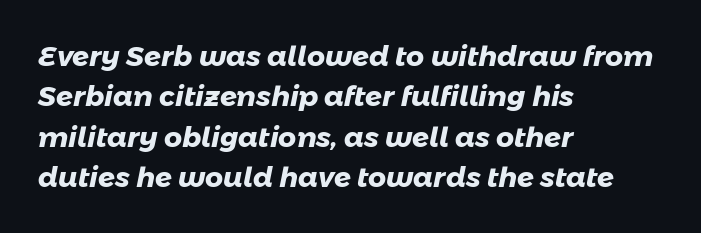
The image shows 28 px heavy sans-serif type; set left-aligned, normal line spacing (1.44x), normal letter spacing, not underlined; low stroke contrast and a medium x-height.
